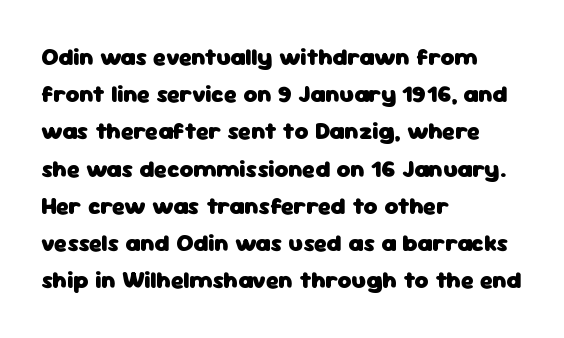
Q: Is the text bold? A: Yes.
Q: Is the text italic (slanted)? A: No, it is upright.
Q: Is the text underlined? A: No.
Q: How is the paragraph aligned? A: Left-aligned.
Q: Is the spacing between letters normal or unusually wide? A: Normal.
Q: Is the spacing between lines tight, normal or loose? A: Normal.
